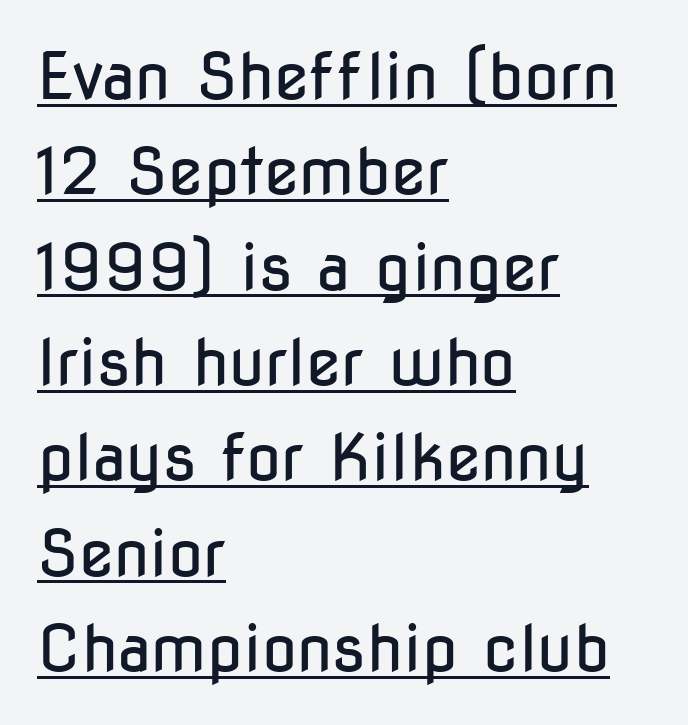
The image shows 64 px regular-weight, condensed sans-serif type, upright; set left-aligned, normal line spacing (1.49x), normal letter spacing, underlined; low stroke contrast and a medium x-height.
